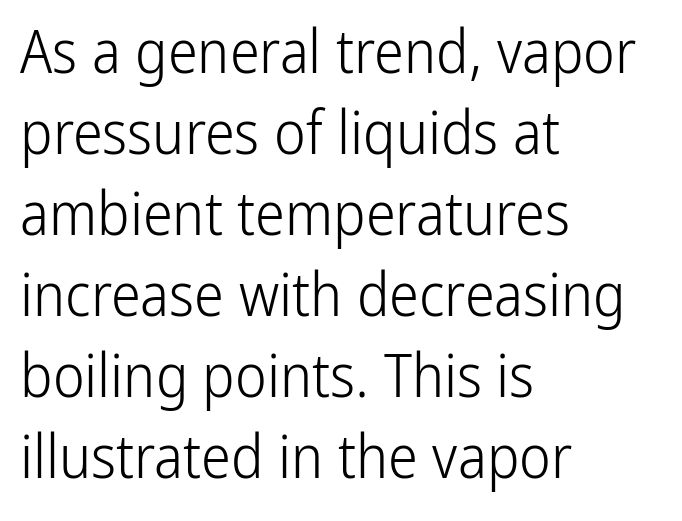
Line spacing here is normal. Does the type have serifs? No, each stem ends abruptly. The space beneath each line is pristine and unruled. A light-to-regular cut is what we see here. The text block is weighted toward the left margin, trailing off unevenly rightward.
